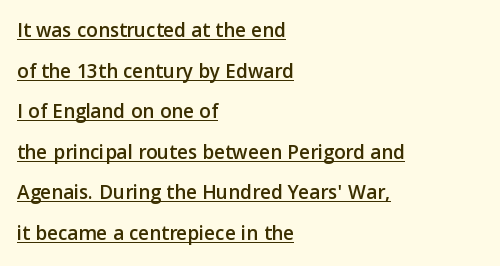
The image shows 21 px text type, upright; set left-aligned, loose line spacing (1.93x), normal letter spacing, underlined.
